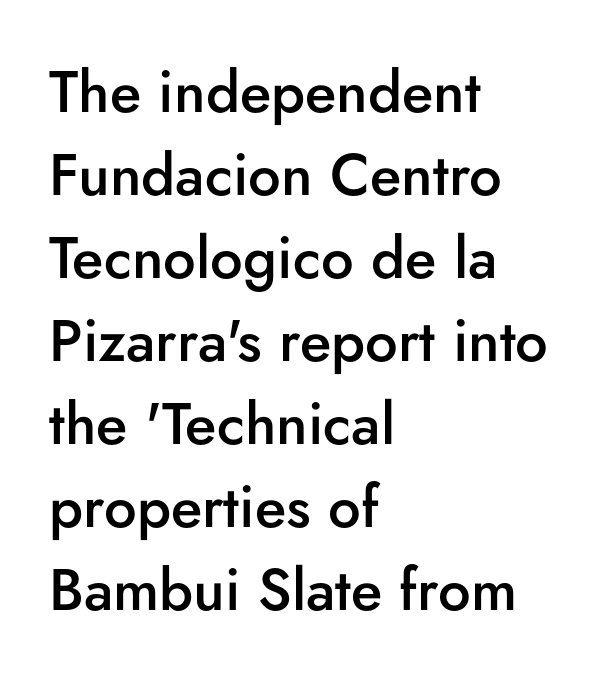
Q: Is the text bold? A: Semi-bold.
Q: Is the text italic (slanted)? A: No, it is upright.
Q: Is the typeface a serif or a sans-serif typeface? A: Sans-serif.
Q: Is the text underlined? A: No.
Q: How is the paragraph aligned? A: Left-aligned.
Q: Is the spacing between letters normal or unusually wide? A: Normal.
Q: Is the spacing between lines tight, normal or loose? A: Normal.
Q: Width (condensed, normal, or wide)? A: Normal.
Q: Stroke contrast? A: Low.
Q: x-height? A: Small.
Q: Monospaced? A: No.
